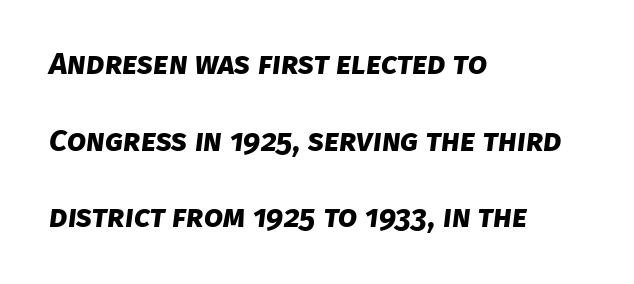
Q: Is the text bold? A: Yes.
Q: Is the typeface a serif or a sans-serif typeface? A: Sans-serif.
Q: Is the text underlined? A: No.
Q: How is the paragraph aligned? A: Left-aligned.
Q: Is the spacing between letters normal or unusually wide? A: Normal.
Q: Is the spacing between lines tight, normal or loose? A: Loose.
Q: Width (condensed, normal, or wide)? A: Normal.
Q: Stroke contrast? A: Low.
Q: x-height? A: Large.
Q: Monospaced? A: No.
